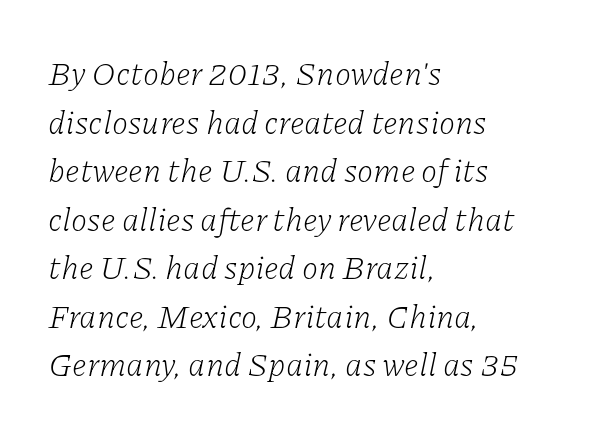
Q: Is the text bold? A: No.
Q: Is the text italic (slanted)? A: Yes, it leans right by about 11 degrees.
Q: Is the typeface a serif or a sans-serif typeface? A: Serif.
Q: Is the text underlined? A: No.
Q: How is the paragraph aligned? A: Left-aligned.
Q: Is the spacing between letters normal or unusually wide? A: Normal.
Q: Is the spacing between lines tight, normal or loose? A: Normal.
Q: Width (condensed, normal, or wide)? A: Normal.
Q: Stroke contrast? A: Low.
Q: x-height? A: Medium.
Q: Monospaced? A: No.
